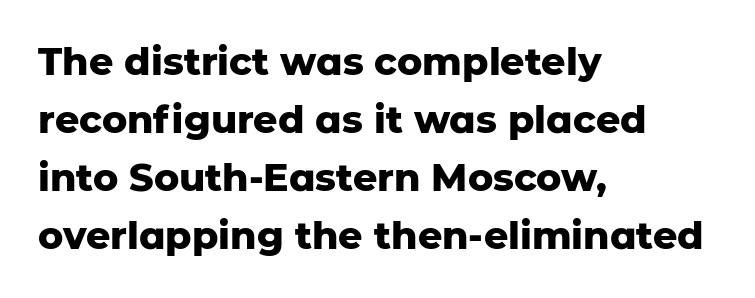
{"serif": "no", "italic": "no", "bold": "yes", "weight": "heavy", "width": "normal", "stroke_contrast": "low", "x_height": "medium", "monospaced": "no", "underline": "no", "align": "left", "line_spacing": "normal", "line_spacing_ratio": 1.53, "letter_spacing": "normal", "letter_spacing_em": 0.0, "glyph_px": 38}
